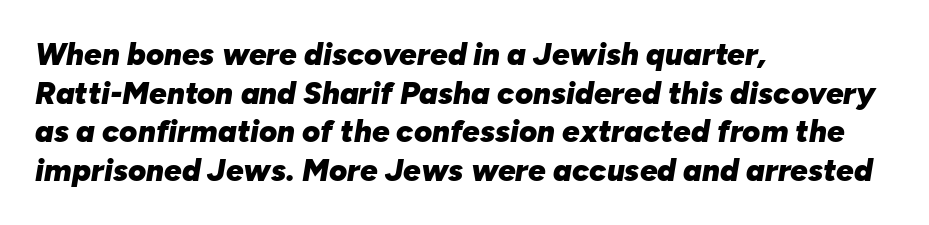
{"italic": "yes", "lean": "right", "slant_degrees": 10, "bold": "yes", "weight": "heavy", "width": "normal", "stroke_contrast": "low", "x_height": "medium", "monospaced": "no", "underline": "no", "align": "left", "line_spacing": "normal", "line_spacing_ratio": 1.25, "letter_spacing": "normal", "letter_spacing_em": 0.0, "glyph_px": 31}
